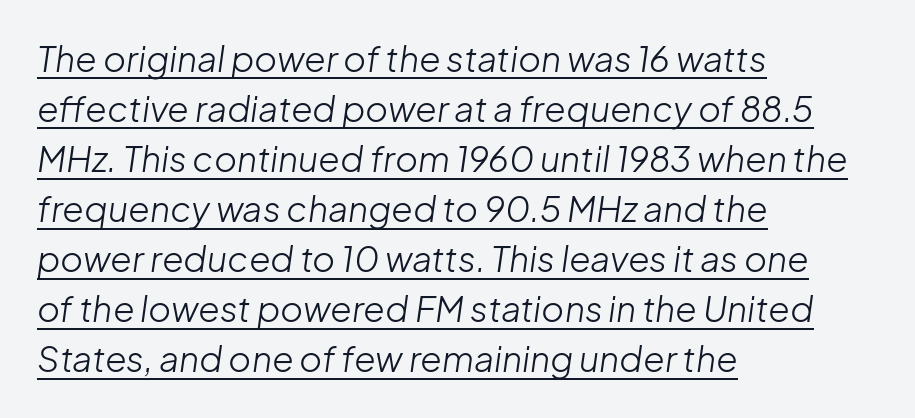
A typesetter would mark this as italic. The words here are underlined. These lines are rendered in a variable-pitch font. Stroke thickness stays within the range of a standard reading face or lighter. This block has exactly the height ordinary leading produces.
